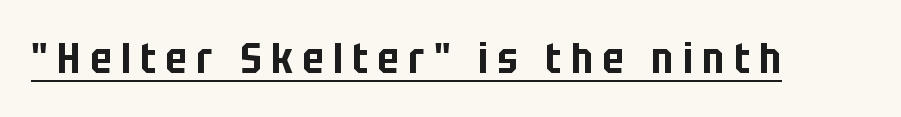
Q: Is the text italic (slanted)? A: No, it is upright.
Q: Is the typeface a serif or a sans-serif typeface? A: Sans-serif.
Q: Is the text underlined? A: Yes.
Q: Is the spacing between letters normal or unusually wide? A: Unusually wide.
Q: Width (condensed, normal, or wide)? A: Condensed.
Q: Stroke contrast? A: Low.
Q: x-height? A: Large.
Q: Monospaced? A: No.
